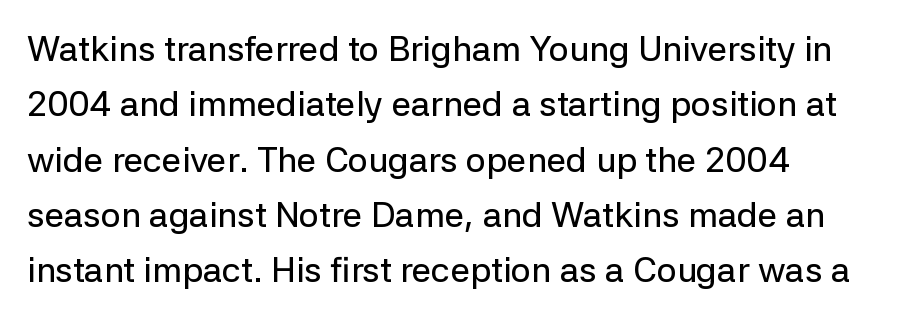
Q: Is the text italic (slanted)? A: No, it is upright.
Q: Is the typeface a serif or a sans-serif typeface? A: Sans-serif.
Q: Is the text underlined? A: No.
Q: How is the paragraph aligned? A: Left-aligned.
Q: Is the spacing between letters normal or unusually wide? A: Normal.
Q: Is the spacing between lines tight, normal or loose? A: Normal.
Q: Width (condensed, normal, or wide)? A: Normal.
Q: Stroke contrast? A: Low.
Q: x-height? A: Medium.
Q: Monospaced? A: No.
